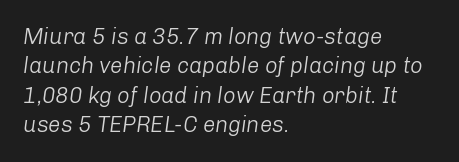
Compared with typical paragraphs, the rows here are spaced about the same. The space directly below the letters is spotless. On a weight scale, this lands at 450 or below. This sample uses plain, unmodified letter spacing. Every row of glyphs begins at an identical x-position on the left.
